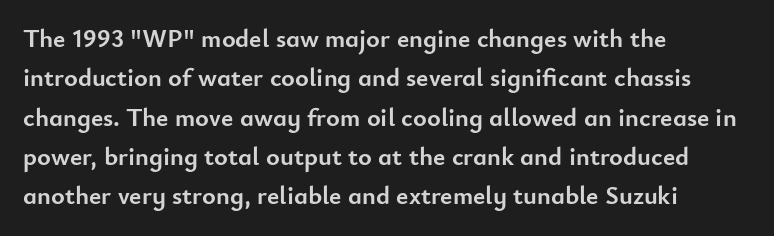
Q: Is the text bold? A: Yes.
Q: Is the text italic (slanted)? A: No, it is upright.
Q: Is the text underlined? A: No.
Q: How is the paragraph aligned? A: Left-aligned.
Q: Is the spacing between letters normal or unusually wide? A: Normal.
Q: Is the spacing between lines tight, normal or loose? A: Normal.
